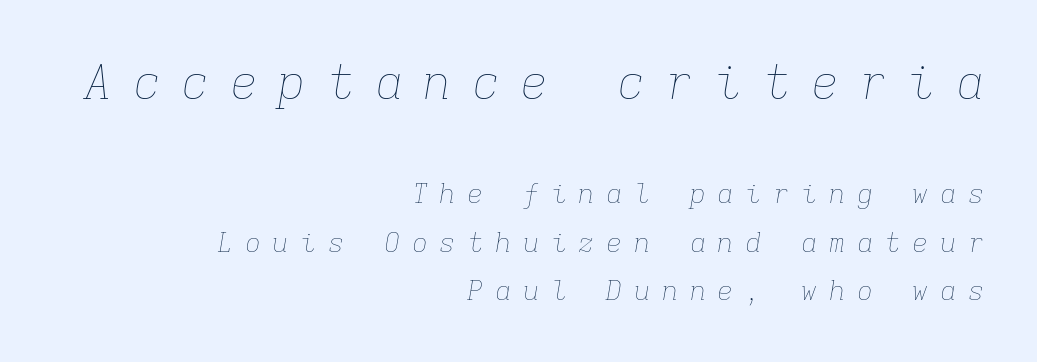
Here the designer chose a console-style face with uniform glyph widths. Horizontally, the lines are justified to the trailing edge only. Honestly, the letter spacing is so wide it's the main thing you notice. The earlier block is typeset at a bigger size than the later block.
